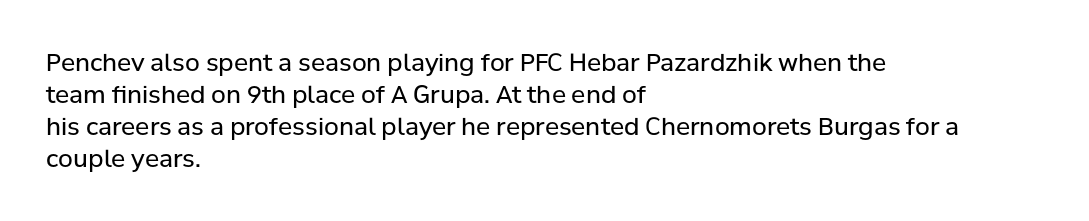
{"italic": "no", "bold": "no", "underline": "no", "align": "left", "line_spacing": "normal", "line_spacing_ratio": 1.33, "letter_spacing": "normal", "letter_spacing_em": 0.0, "glyph_px": 24}
